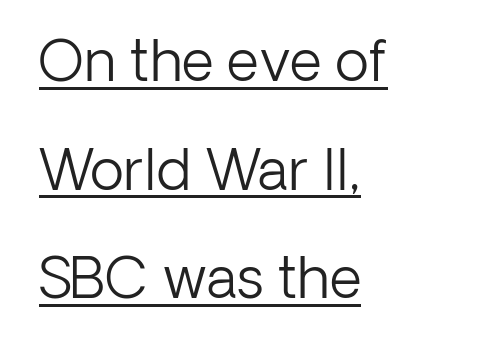
Nope, not italic — everything's standing straight. Is the type heavy? It reads as light-to-regular instead. Each letter keeps its own natural width here, so spacing adapts to shape. Students, observe: this is what heavily led, spacious text looks like. The setting favours the left margin, as ordinary paragraphs usually do.
